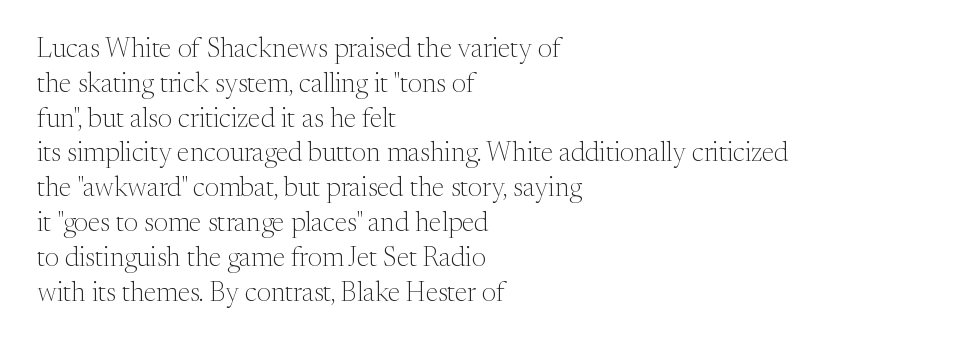
Q: Is the text bold? A: No.
Q: Is the text italic (slanted)? A: No, it is upright.
Q: Is the text underlined? A: No.
Q: How is the paragraph aligned? A: Left-aligned.
Q: Is the spacing between letters normal or unusually wide? A: Normal.
Q: Is the spacing between lines tight, normal or loose? A: Normal.
